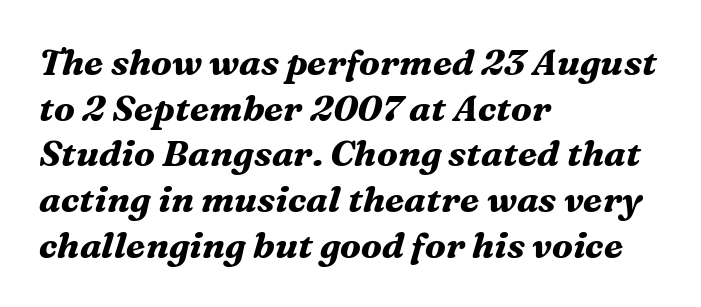
{"serif": "yes", "italic": "yes", "lean": "right", "slant_degrees": 16, "bold": "yes", "weight": "bold", "width": "normal", "stroke_contrast": "medium", "x_height": "medium", "monospaced": "no", "underline": "no", "align": "left", "line_spacing": "normal", "line_spacing_ratio": 1.27, "letter_spacing": "normal", "letter_spacing_em": 0.0, "glyph_px": 36}
